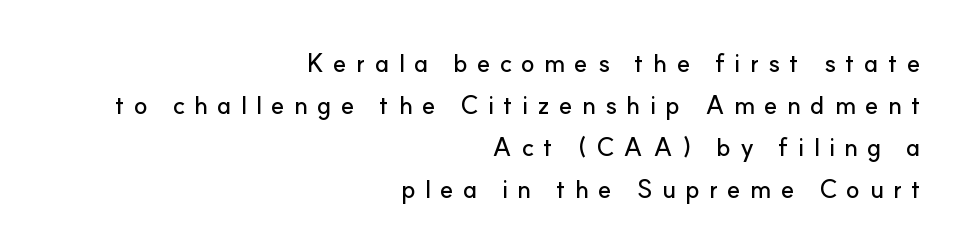
Q: Is the text italic (slanted)? A: No, it is upright.
Q: Is the text underlined? A: No.
Q: How is the paragraph aligned? A: Right-aligned.
Q: Is the spacing between letters normal or unusually wide? A: Unusually wide.
Q: Is the spacing between lines tight, normal or loose? A: Normal.
